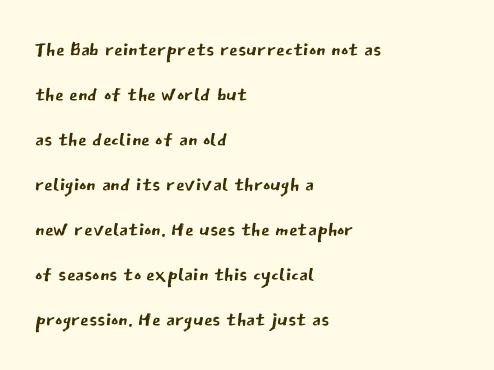
{"serif": "no", "italic": "no", "bold": "no", "weight": "regular", "width": "normal", "stroke_contrast": "low", "x_height": "medium", "monospaced": "no", "underline": "no", "align": "left", "line_spacing": "normal", "line_spacing_ratio": 1.61, "letter_spacing": "normal", "letter_spacing_em": 0.0, "glyph_px": 28}
